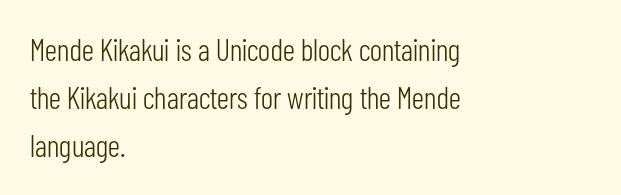
{"serif": "no", "italic": "no", "bold": "no", "weight": "light", "width": "condensed", "stroke_contrast": "low", "x_height": "medium", "monospaced": "no", "underline": "no", "align": "left", "line_spacing": "normal", "line_spacing_ratio": 1.55, "letter_spacing": "normal", "letter_spacing_em": 0.0, "glyph_px": 31}
